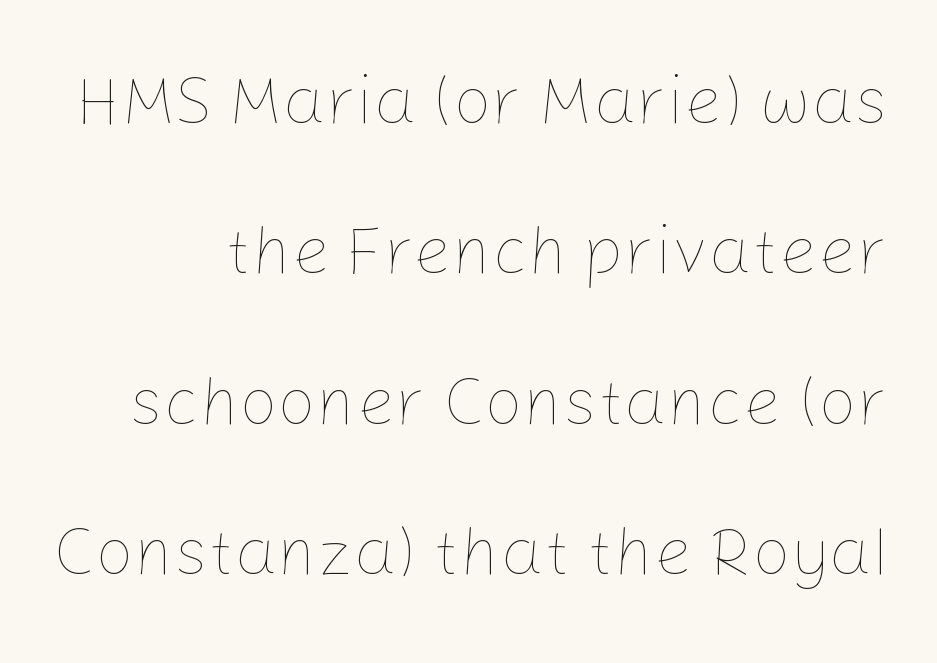
{"italic": "no", "bold": "no", "weight": "thin", "width": "normal", "stroke_contrast": "low", "x_height": "medium", "monospaced": "no", "underline": "no", "line_spacing": "loose", "line_spacing_ratio": 2.21, "letter_spacing": "normal", "letter_spacing_em": 0.0, "glyph_px": 68}
